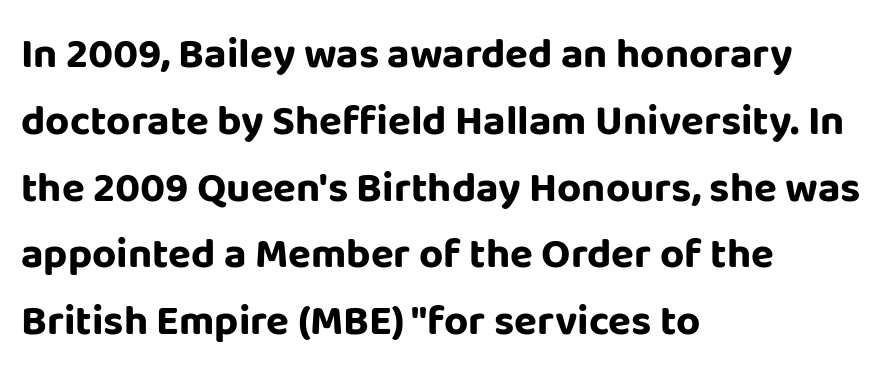
The image shows 42 px bold sans-serif type, upright; set left-aligned, normal line spacing (1.59x), normal letter spacing, not underlined; low stroke contrast and a large x-height.
